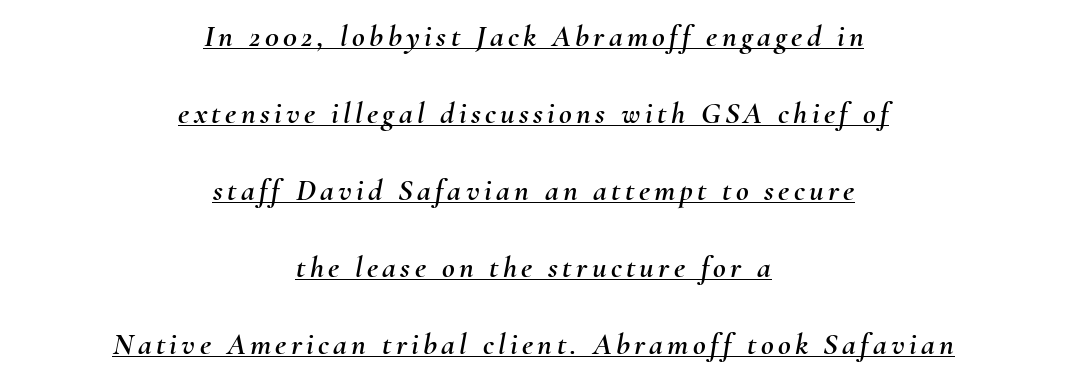
{"italic": "yes", "lean": "right", "slant_degrees": 10, "width": "normal", "stroke_contrast": "medium", "x_height": "small", "monospaced": "no", "underline": "yes", "align": "center", "line_spacing": "loose", "line_spacing_ratio": 2.48, "glyph_px": 31}
